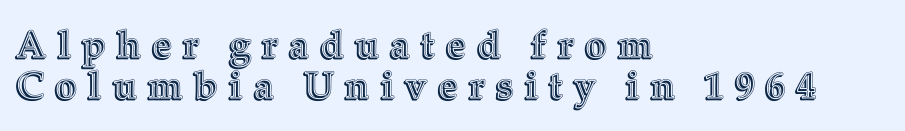
Students, note that the glyphs here are deliberately spaced far apart. Rendered with straight, roman letterforms. The zone under the glyphs is completely vacant. These lines huddle together more closely than default settings would place them. Line beginnings align vertically; line endings do not. The letters advance in unequal steps, a hallmark of proportional type.
